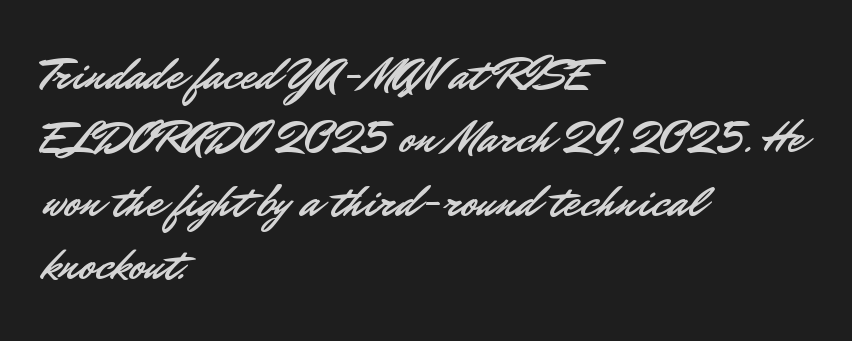
The image shows 46 px sans-serif type; set left-aligned, normal line spacing (1.38x), normal letter spacing, not underlined; low stroke contrast and a small x-height.
